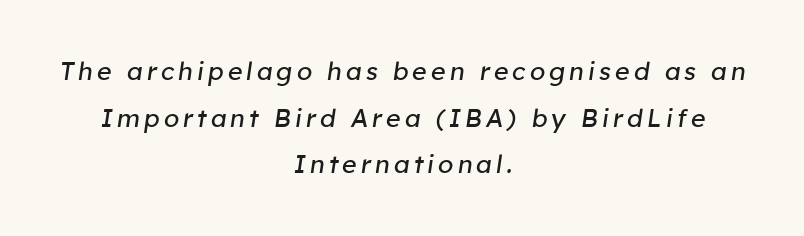
Q: Is the text bold? A: No.
Q: Is the text italic (slanted)? A: Yes, it leans right by about 8 degrees.
Q: Is the text underlined? A: No.
Q: How is the paragraph aligned? A: Centered.
